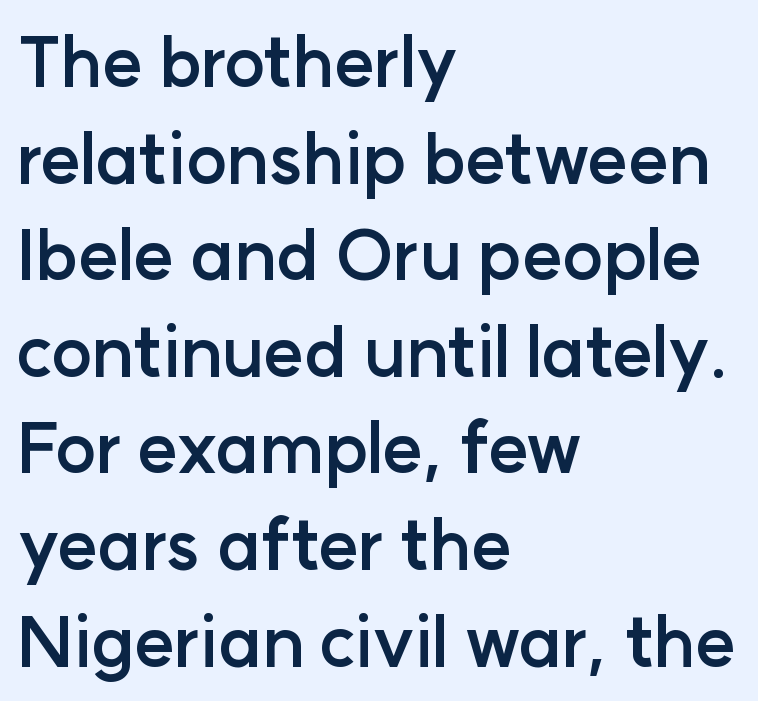
Check where the strokes stop: nothing finishes them off — pure sans. Decoration check: the copy has no underline. Do the letters lean? They stand straight. This sample uses plain, unmodified letter spacing. Do the characters align in a grid? No, the font is proportional.
